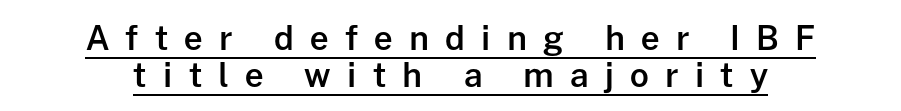
Q: Is the text bold? A: Semi-bold.
Q: Is the text italic (slanted)? A: No, it is upright.
Q: Is the typeface a serif or a sans-serif typeface? A: Sans-serif.
Q: Is the text underlined? A: Yes.
Q: How is the paragraph aligned? A: Centered.
Q: Is the spacing between letters normal or unusually wide? A: Unusually wide.
Q: Is the spacing between lines tight, normal or loose? A: Tight.
Q: Width (condensed, normal, or wide)? A: Normal.
Q: Stroke contrast? A: Low.
Q: x-height? A: Medium.
Q: Monospaced? A: No.
